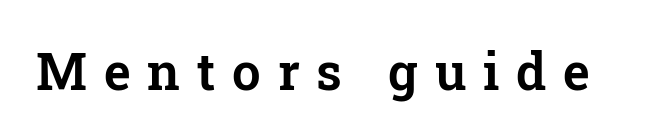
The image shows 51 px serif type, upright; set unusually wide letter spacing (+0.33 em), not underlined; low stroke contrast and a medium x-height.
